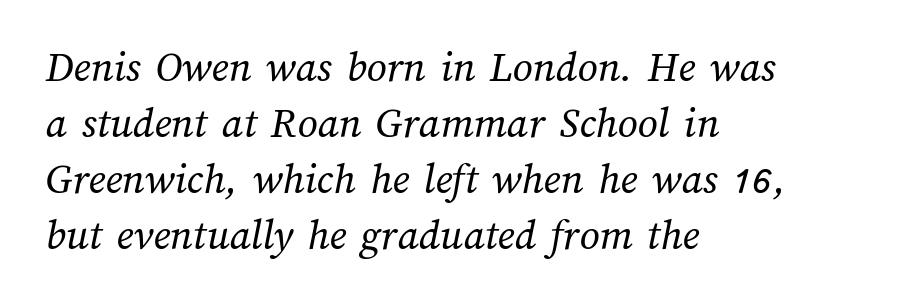
Q: Is the text bold? A: No.
Q: Is the text underlined? A: No.
Q: How is the paragraph aligned? A: Left-aligned.
Q: Is the spacing between letters normal or unusually wide? A: Normal.
Q: Is the spacing between lines tight, normal or loose? A: Normal.
Q: Width (condensed, normal, or wide)? A: Normal.
Q: Stroke contrast? A: Medium.
Q: x-height? A: Medium.
Q: Monospaced? A: No.
